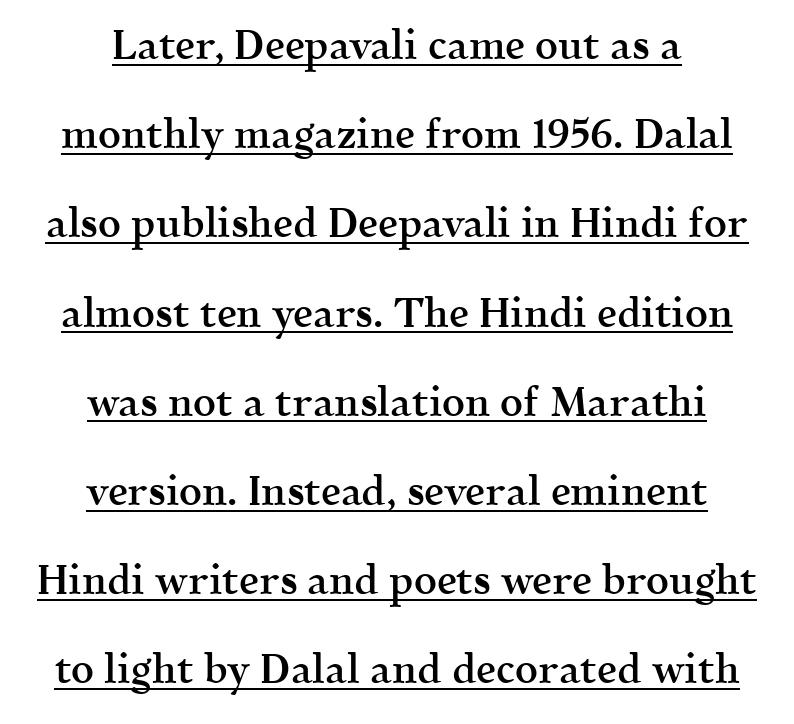
The image shows 40 px semibold serif type, upright; set centered, loose line spacing (2.23x), normal letter spacing, underlined; a medium x-height.
